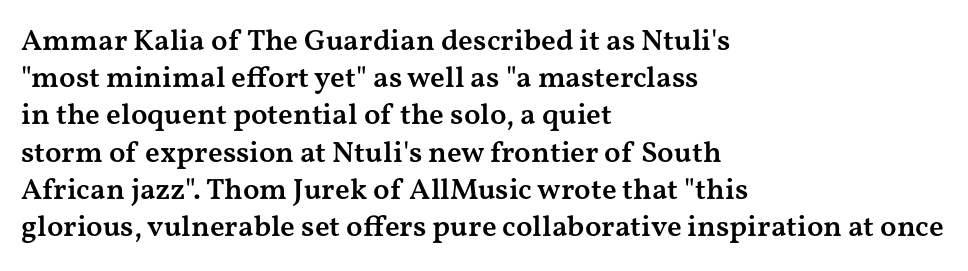
The image shows 30 px semibold, wide serif type, upright; set left-aligned, line spacing 1.24x, normal letter spacing, not underlined; medium stroke contrast and a medium x-height.
